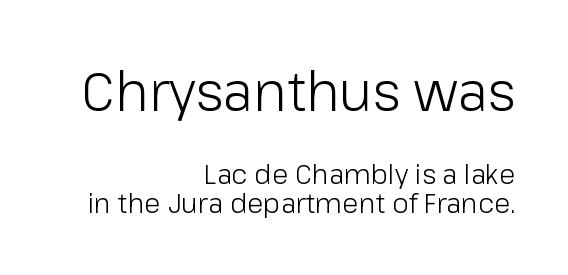
The image shows 54 px light sans-serif type, upright; set right-aligned, tight line spacing (1.09x), normal letter spacing, not underlined; the first (top) block is 2.0x larger; low stroke contrast and a medium x-height.
